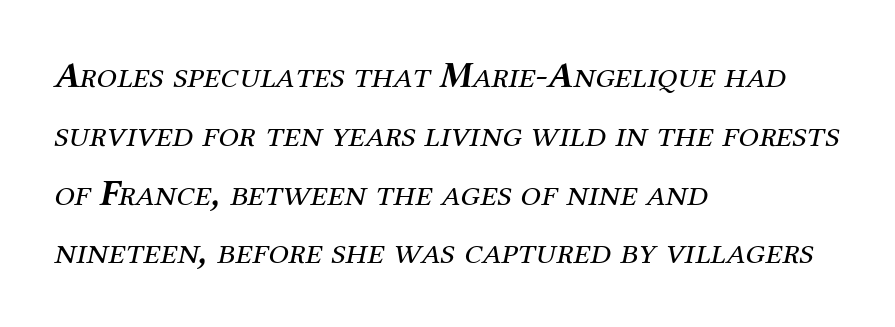
Character widths vary here, with narrow letters taking less room than wide ones. Words appear dense and cohesive because spacing is normal. The rag falls on the right side of this text block. This is serif lettering, the kind often seen in printed books. The characters are drawn with everyday or finer stroke widths.
